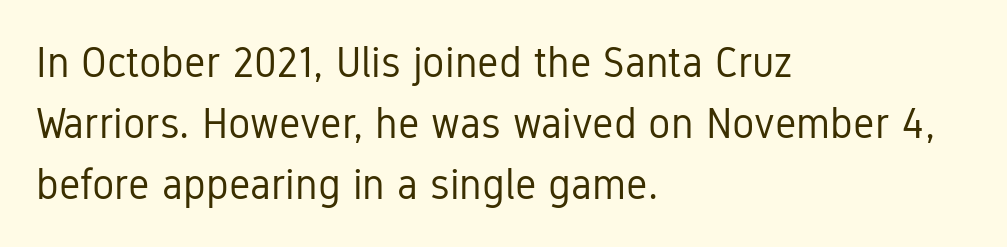
{"serif": "no", "italic": "no", "bold": "no", "weight": "regular", "width": "condensed", "stroke_contrast": "low", "x_height": "medium", "monospaced": "no", "underline": "no", "align": "left", "line_spacing": "normal", "line_spacing_ratio": 1.45, "letter_spacing": "normal", "letter_spacing_em": 0.0, "glyph_px": 42}
